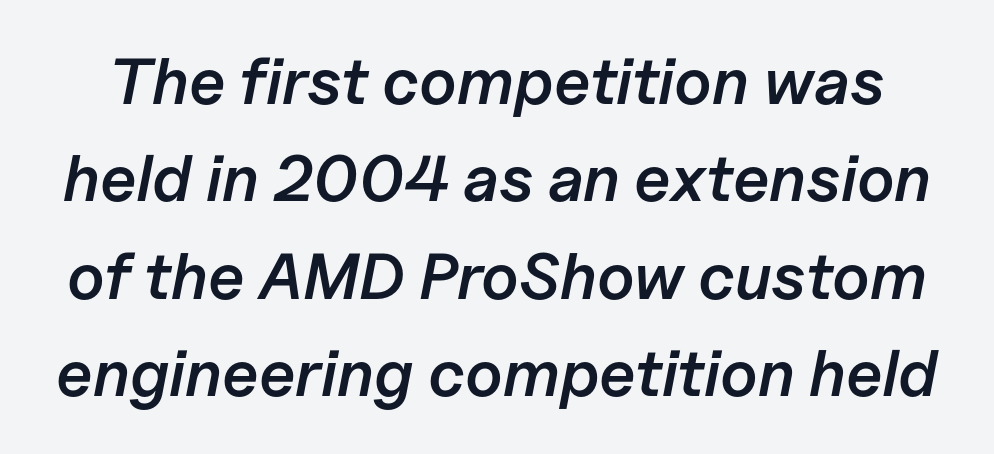
{"italic": "yes", "lean": "right", "slant_degrees": 11, "bold": "semi", "weight": "semibold", "width": "normal", "stroke_contrast": "low", "x_height": "medium", "monospaced": "no", "underline": "no", "line_spacing": "normal", "line_spacing_ratio": 1.5, "letter_spacing": "normal", "letter_spacing_em": 0.0, "glyph_px": 65}
